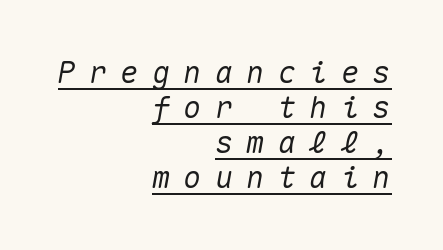
Inter-character spacing is expanded well beyond the font's built-in metrics. Each line of the rendering has a horizontal stroke beneath the glyphs. These lines are set flush right with a ragged left edge. This sample uses an oblique cut, with every glyph tilted off the vertical.
